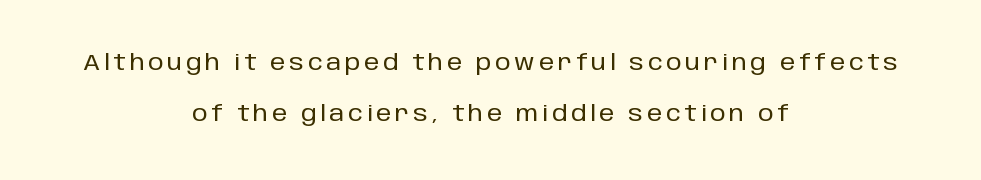
Casual observation: everything's sitting right in the middle. The string is rendered with underlining switched off. The lines are spread far apart with generous leading. Unlike italic type, these characters show no tilt at all.
